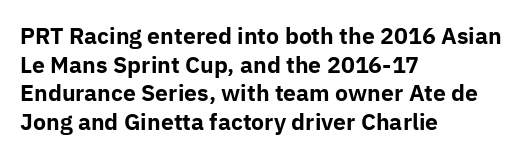
The image shows 22 px bold type, upright; set left-aligned, normal line spacing (1.3x), normal letter spacing, not underlined.
